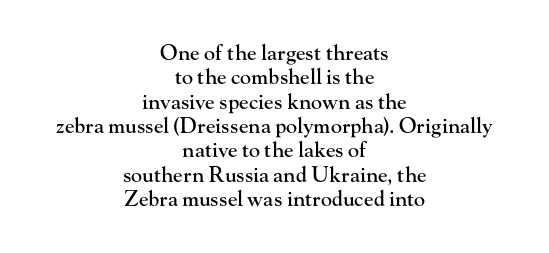
Q: Is the text italic (slanted)? A: No, it is upright.
Q: Is the text underlined? A: No.
Q: How is the paragraph aligned? A: Centered.
Q: Is the spacing between letters normal or unusually wide? A: Normal.
